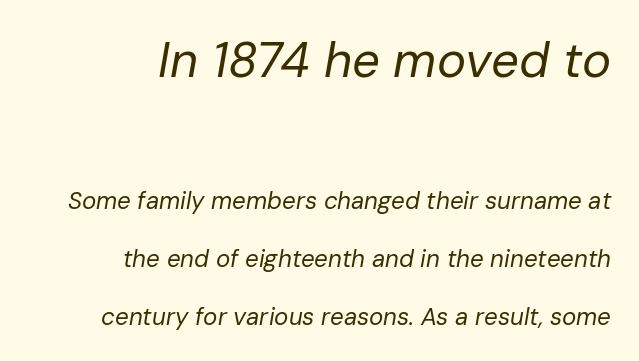
Looks like regular typesetting: each glyph gets only the width it needs. The line-height multiplier appears high, well above default. The paragraph shown leans on its right margin. Is the type slanted? Yes — the strokes lean at a clear angle. Each stroke keeps to a modest, everyday thickness or less.
